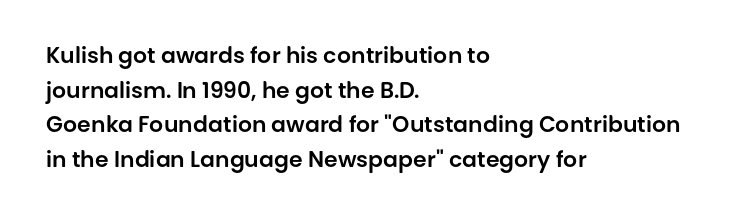
The setting favours the left margin, as ordinary paragraphs usually do. The letters stand straight up with perfectly vertical stems. Baseline-to-baseline distance is the conventional proportion of letter height. Beneath every word, the page is bare. Is the letter spacing exaggerated? No — it looks like the ordinary default.
